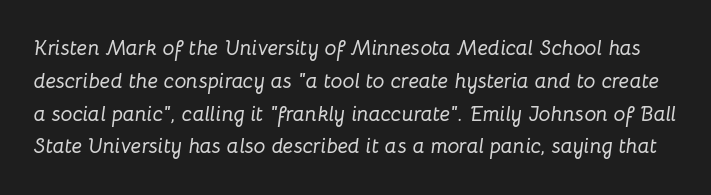
Q: Is the text italic (slanted)? A: Yes, it leans right by about 8 degrees.
Q: Is the text underlined? A: No.
Q: Is the spacing between letters normal or unusually wide? A: Normal.
Q: Is the spacing between lines tight, normal or loose? A: Normal.
